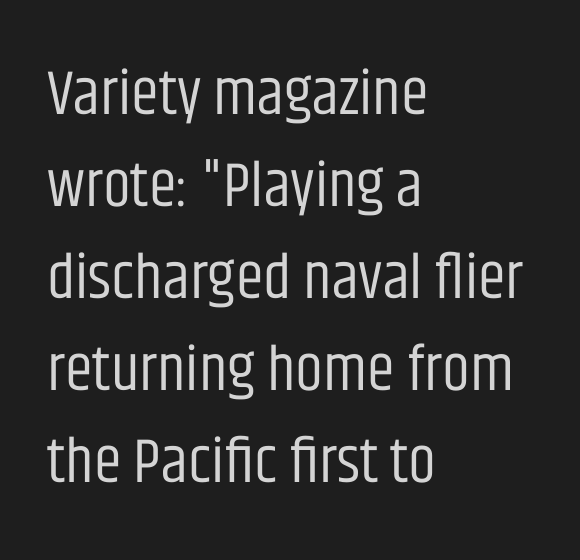
Q: Is the text bold? A: No.
Q: Is the text italic (slanted)? A: No, it is upright.
Q: Is the typeface a serif or a sans-serif typeface? A: Sans-serif.
Q: Is the text underlined? A: No.
Q: How is the paragraph aligned? A: Left-aligned.
Q: Is the spacing between letters normal or unusually wide? A: Normal.
Q: Is the spacing between lines tight, normal or loose? A: Normal.
Q: Width (condensed, normal, or wide)? A: Condensed.
Q: Stroke contrast? A: Low.
Q: x-height? A: Large.
Q: Monospaced? A: No.
